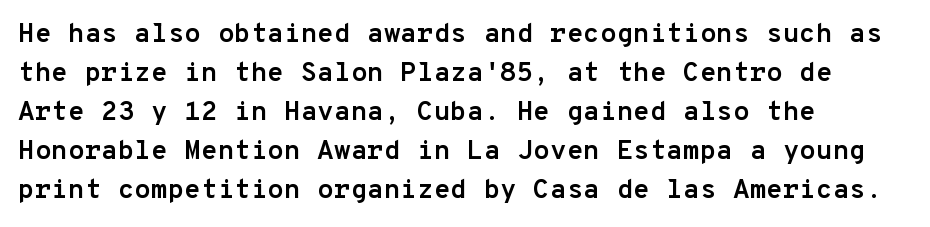
Line starts are locked; line ends wander. On the weight axis this lands at bold, roughly 700. Italic: no, the glyphs are upright roman. Glance below the letters and you will spot only blank space.
